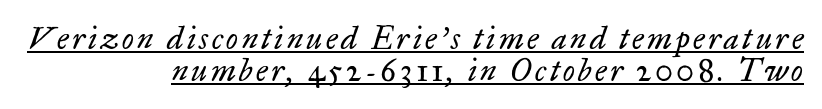
The image shows 31 px regular-weight serif type, italic (leaning right); set right-aligned, tight line spacing (1.03x), underlined; low stroke contrast and a small x-height.
